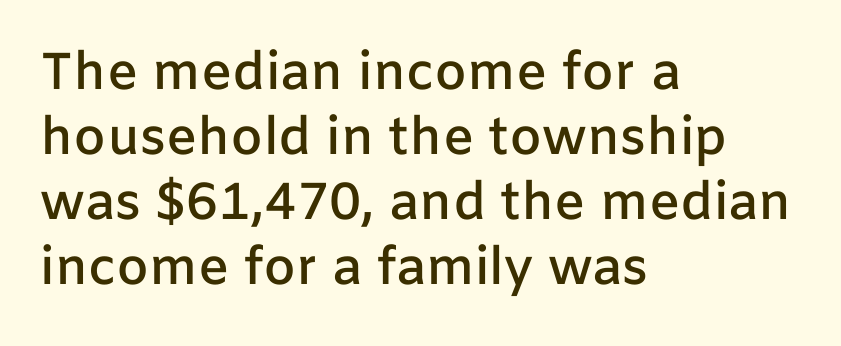
Visually the block forms a straight wall on the left and a jagged coastline on the right. Honestly, there is no underline to notice here at all. Unlike italic type, these characters show no tilt at all. Vertically, the passage feels balanced, rows spaced as you'd expect.
